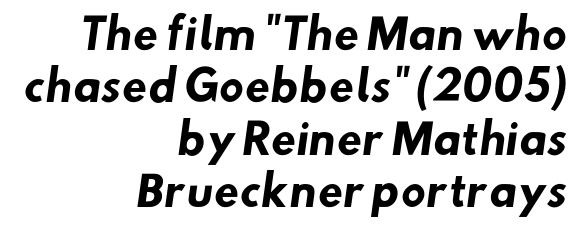
Q: Is the text bold? A: Yes.
Q: Is the typeface a serif or a sans-serif typeface? A: Sans-serif.
Q: Is the text underlined? A: No.
Q: How is the paragraph aligned? A: Right-aligned.
Q: Is the spacing between letters normal or unusually wide? A: Normal.
Q: Is the spacing between lines tight, normal or loose? A: Normal.
Q: Width (condensed, normal, or wide)? A: Normal.
Q: Stroke contrast? A: Low.
Q: x-height? A: Small.
Q: Monospaced? A: No.
